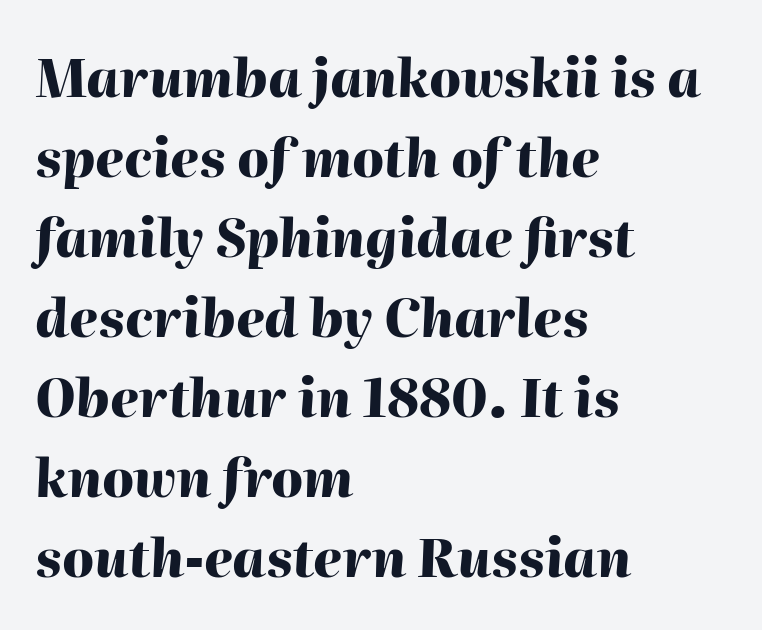
Q: Is the text bold? A: Yes.
Q: Is the text italic (slanted)? A: Yes, it leans right by about 2 degrees.
Q: Is the text underlined? A: No.
Q: How is the paragraph aligned? A: Left-aligned.
Q: Is the spacing between letters normal or unusually wide? A: Normal.
Q: Is the spacing between lines tight, normal or loose? A: Normal.
Q: Width (condensed, normal, or wide)? A: Normal.
Q: Stroke contrast? A: High.
Q: x-height? A: Medium.
Q: Monospaced? A: No.
